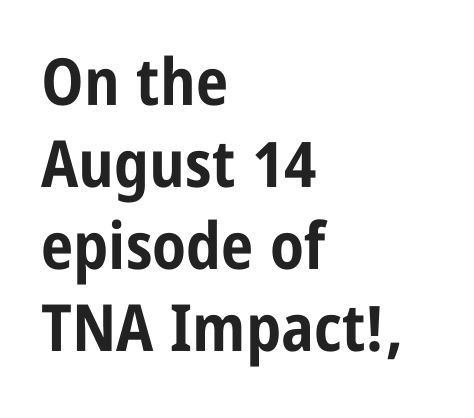
Quick note: interline space is typical. Nope, no serifs anywhere on these letters. Heft: maximum for text — a bold. Spacing verdict: proportional, widths tailored to each character. The rendering anchors every line to the left-hand side.
